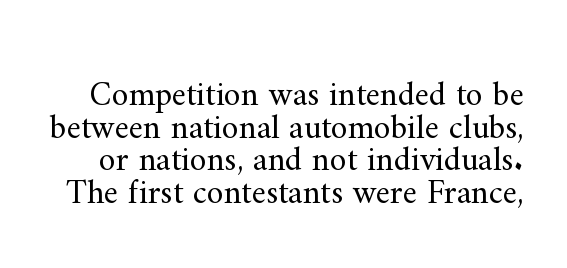
Q: Is the text bold? A: No.
Q: Is the text italic (slanted)? A: No, it is upright.
Q: Is the typeface a serif or a sans-serif typeface? A: Serif.
Q: Is the text underlined? A: No.
Q: Is the spacing between letters normal or unusually wide? A: Normal.
Q: Is the spacing between lines tight, normal or loose? A: Tight.
Q: Width (condensed, normal, or wide)? A: Normal.
Q: Stroke contrast? A: Medium.
Q: x-height? A: Small.
Q: Monospaced? A: No.
